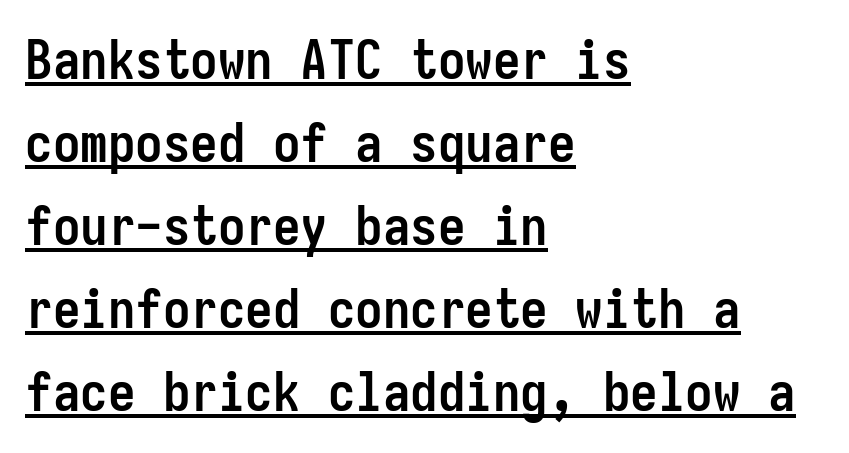
The image shows 55 px semibold, condensed sans-serif type, upright, monospaced; set left-aligned, normal line spacing (1.51x), normal letter spacing, underlined; low stroke contrast and a medium x-height.
